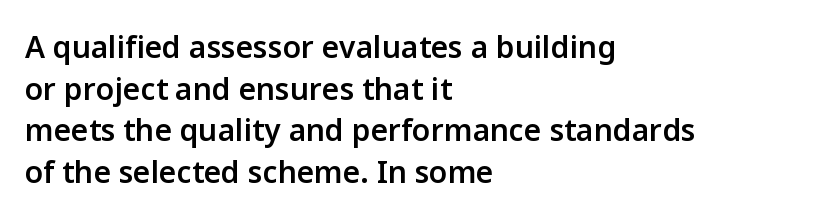
The image shows 30 px semibold sans-serif type, upright; set left-aligned, normal line spacing (1.39x), normal letter spacing, not underlined; low stroke contrast and a medium x-height.
